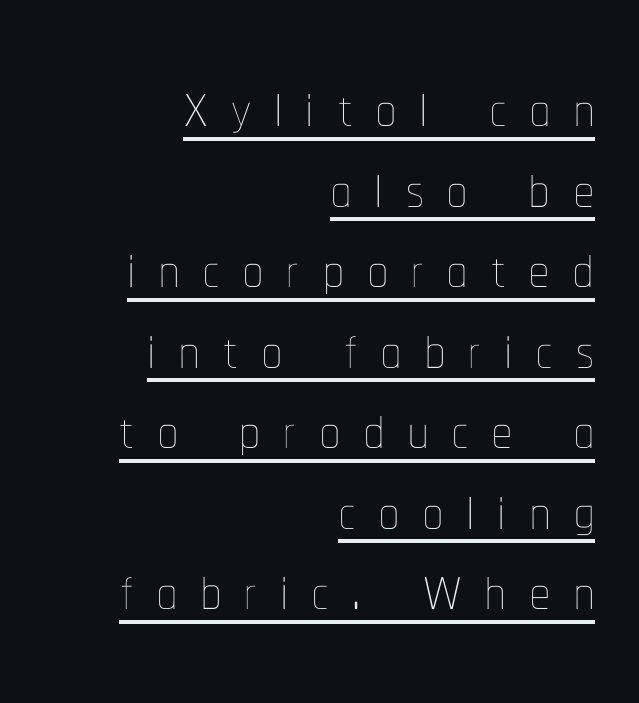
The image shows 79 px thin, condensed type, upright; set right-aligned, tight line spacing (1.02x), unusually wide letter spacing (+0.3 em), underlined; low stroke contrast and a medium x-height.
